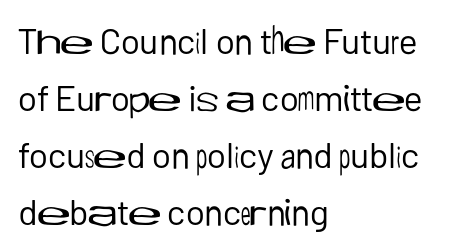
Q: Is the text bold? A: No.
Q: Is the text italic (slanted)? A: No, it is upright.
Q: Is the typeface a serif or a sans-serif typeface? A: Sans-serif.
Q: Is the text underlined? A: No.
Q: How is the paragraph aligned? A: Left-aligned.
Q: Is the spacing between letters normal or unusually wide? A: Normal.
Q: Is the spacing between lines tight, normal or loose? A: Normal.
Q: Width (condensed, normal, or wide)? A: Normal.
Q: Stroke contrast? A: Low.
Q: x-height? A: Medium.
Q: Monospaced? A: No.
